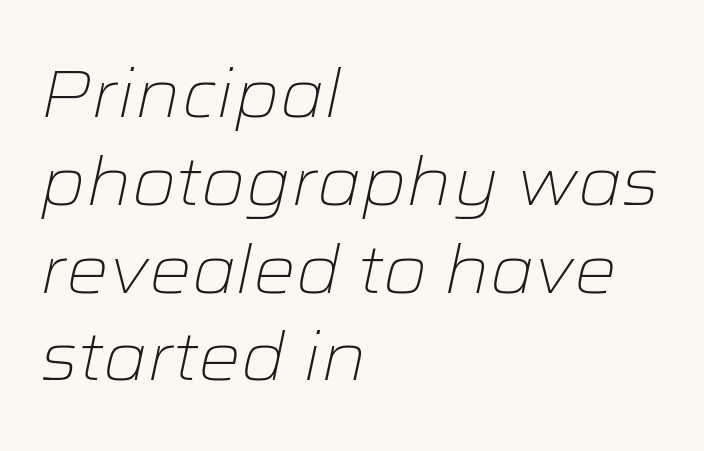
Q: Is the text bold? A: No.
Q: Is the text italic (slanted)? A: Yes, it leans right by about 12 degrees.
Q: Is the text underlined? A: No.
Q: How is the paragraph aligned? A: Left-aligned.
Q: Is the spacing between letters normal or unusually wide? A: Normal.
Q: Is the spacing between lines tight, normal or loose? A: Normal.
Q: Width (condensed, normal, or wide)? A: Wide.
Q: Stroke contrast? A: Low.
Q: x-height? A: Medium.
Q: Monospaced? A: No.
